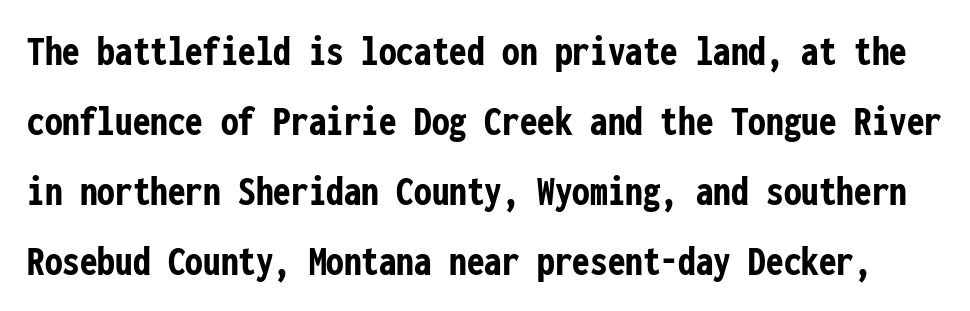
{"serif": "no", "italic": "no", "bold": "yes", "weight": "semibold", "width": "condensed", "stroke_contrast": "low", "x_height": "medium", "monospaced": "yes", "underline": "no", "line_spacing": "normal", "line_spacing_ratio": 1.59, "letter_spacing": "normal", "letter_spacing_em": 0.0, "glyph_px": 44}
